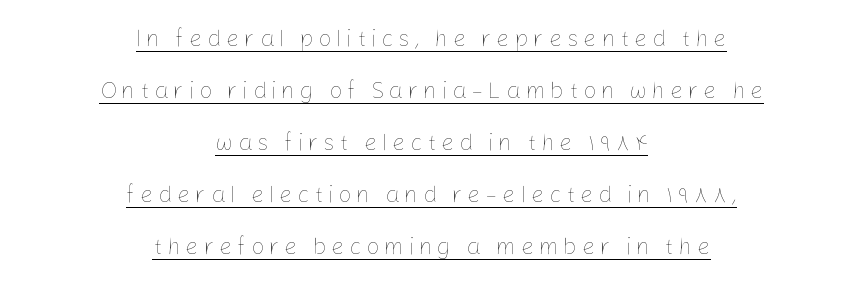
Q: Is the text bold? A: No.
Q: Is the text italic (slanted)? A: No, it is upright.
Q: Is the text underlined? A: Yes.
Q: How is the paragraph aligned? A: Centered.
Q: Is the spacing between letters normal or unusually wide? A: Unusually wide.
Q: Is the spacing between lines tight, normal or loose? A: Loose.
